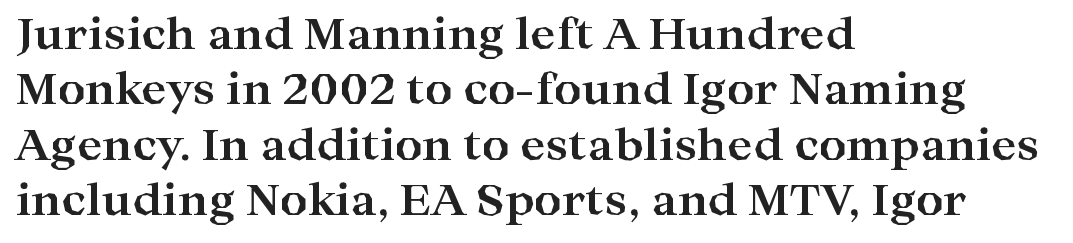
Q: Is the text bold? A: Yes.
Q: Is the text italic (slanted)? A: No, it is upright.
Q: Is the typeface a serif or a sans-serif typeface? A: Serif.
Q: Is the text underlined? A: No.
Q: How is the paragraph aligned? A: Left-aligned.
Q: Is the spacing between letters normal or unusually wide? A: Normal.
Q: Is the spacing between lines tight, normal or loose? A: Normal.
Q: Width (condensed, normal, or wide)? A: Wide.
Q: Stroke contrast? A: High.
Q: x-height? A: Medium.
Q: Monospaced? A: No.
